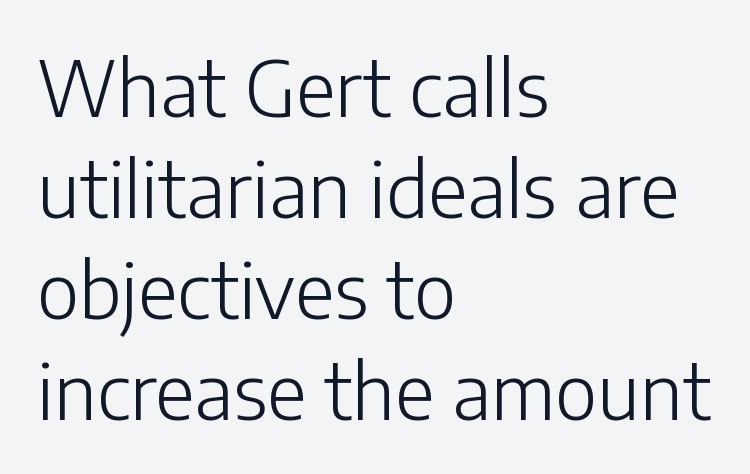
{"serif": "no", "italic": "no", "bold": "no", "weight": "light", "width": "normal", "stroke_contrast": "low", "x_height": "medium", "monospaced": "no", "underline": "no", "align": "left", "line_spacing": "normal", "line_spacing_ratio": 1.31, "letter_spacing": "normal", "letter_spacing_em": 0.0, "glyph_px": 77}
